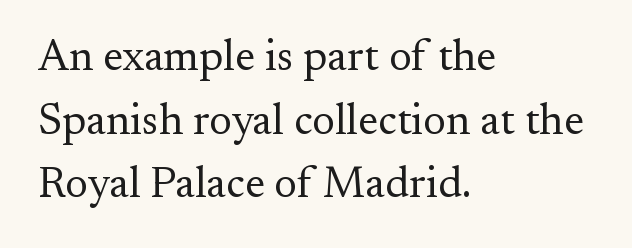
Students, note that the glyphs here touch the page at normal intervals. The area under the type is left untouched. Posture: upright roman. The designer went with a serif here, giving each stem small feet. Ink coverage per letter is moderate at most.
